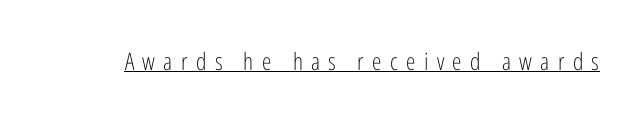
The image shows 24 px text type, upright; set unusually wide letter spacing (+0.35 em), underlined.
